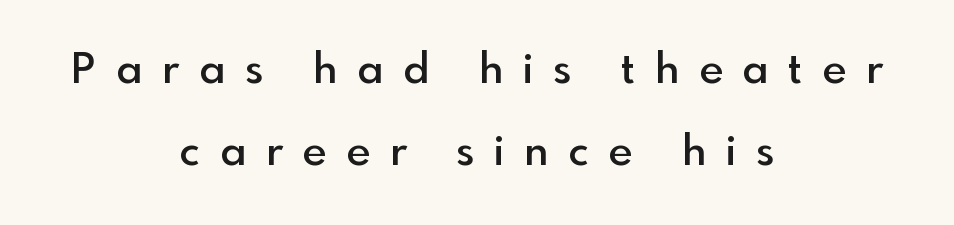
The image shows 42 px semibold sans-serif type, upright; set centered, loose line spacing (1.95x), unusually wide letter spacing (+0.47 em), not underlined; a small x-height.
